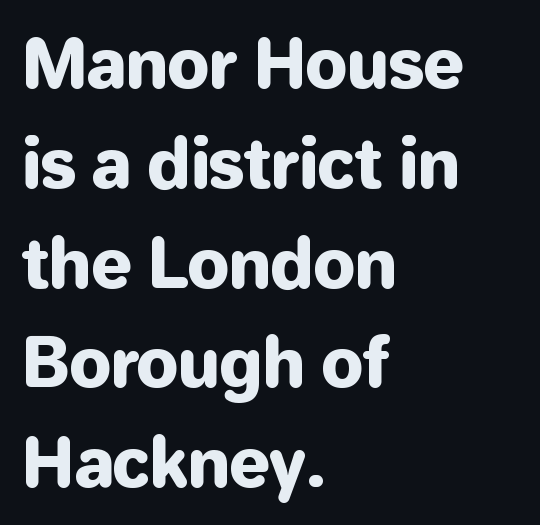
{"serif": "no", "italic": "no", "width": "normal", "stroke_contrast": "low", "x_height": "medium", "monospaced": "no", "underline": "no", "align": "left", "line_spacing": "normal", "line_spacing_ratio": 1.49, "letter_spacing": "normal", "letter_spacing_em": 0.0, "glyph_px": 67}
